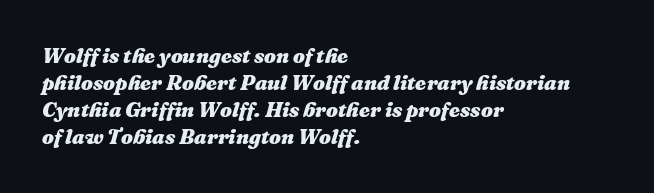
{"italic": "yes", "lean": "right", "slant_degrees": 16, "bold": "yes", "underline": "no", "align": "left", "line_spacing": "normal", "line_spacing_ratio": 1.29, "letter_spacing": "normal", "letter_spacing_em": 0.0, "glyph_px": 21}
